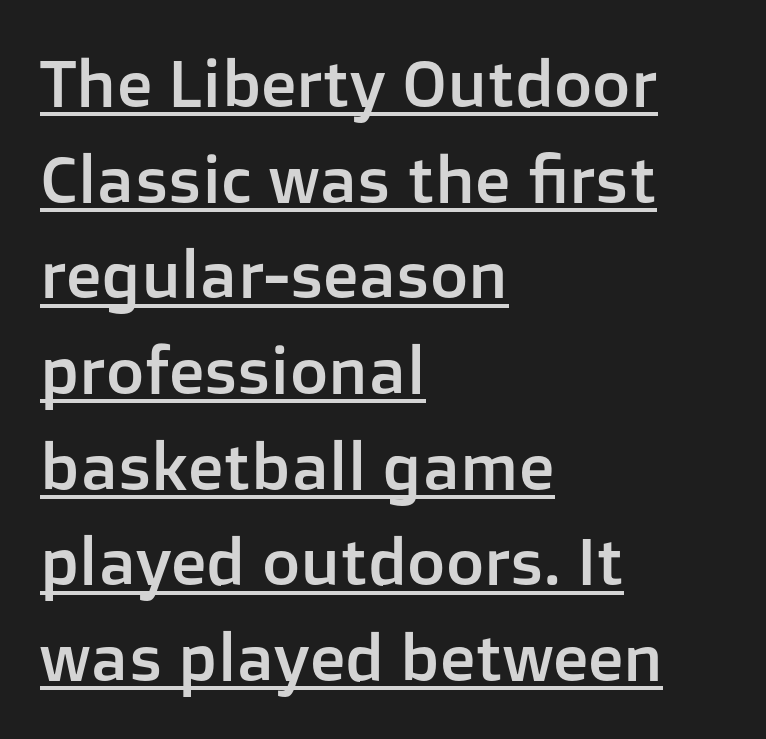
The image shows 66 px sans-serif type, upright; set left-aligned, normal line spacing (1.45x), normal letter spacing, underlined; low stroke contrast and a medium x-height.
